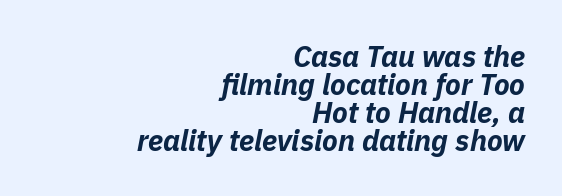
Q: Is the text bold? A: Yes.
Q: Is the text italic (slanted)? A: Yes, it leans right by about 11 degrees.
Q: Is the text underlined? A: No.
Q: How is the paragraph aligned? A: Right-aligned.
Q: Is the spacing between letters normal or unusually wide? A: Normal.
Q: Is the spacing between lines tight, normal or loose? A: Tight.
Q: Width (condensed, normal, or wide)? A: Normal.
Q: Stroke contrast? A: Low.
Q: x-height? A: Medium.
Q: Monospaced? A: No.
